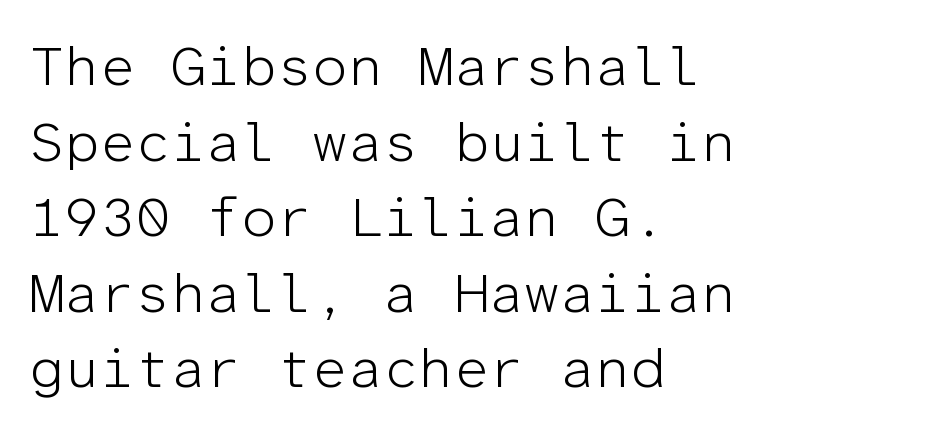
The image shows 56 px light sans-serif type, upright, monospaced; set left-aligned, normal line spacing (1.35x), normal letter spacing, not underlined; low stroke contrast and a medium x-height.
